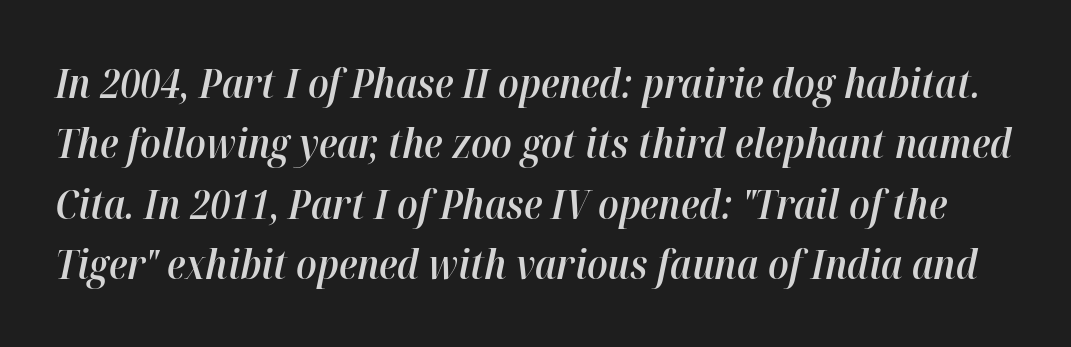
The image shows 40 px semibold type, italic (leaning right); set normal line spacing (1.51x), normal letter spacing, not underlined; high stroke contrast and a medium x-height.
